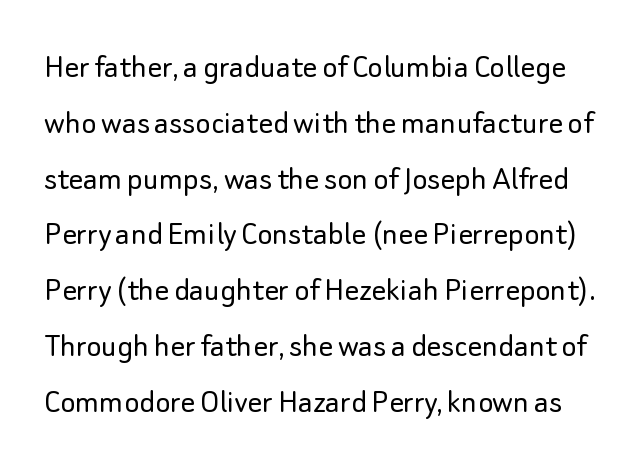
The image shows 36 px light sans-serif type, upright; set normal line spacing (1.55x), normal letter spacing, not underlined; low stroke contrast and a small x-height.
